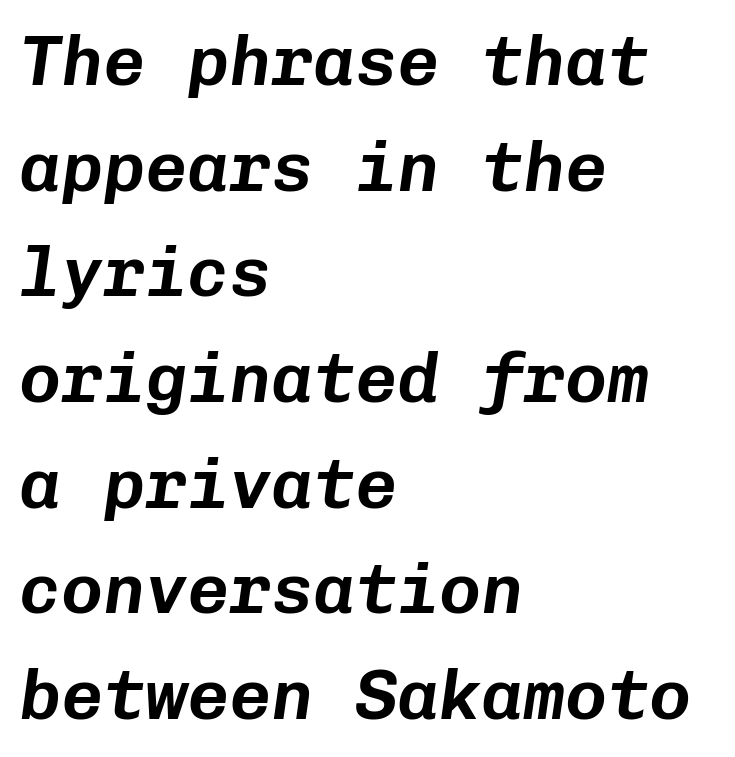
The image shows 70 px text type, italic (leaning right), monospaced; set left-aligned, normal line spacing (1.51x), normal letter spacing, not underlined; low stroke contrast and a medium x-height.
